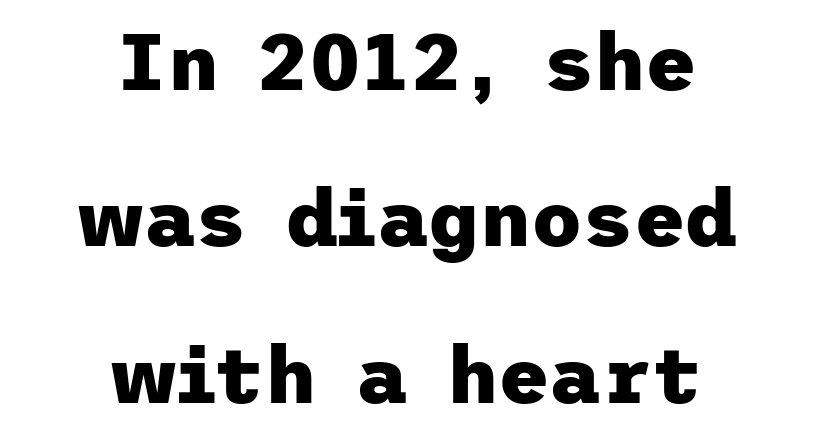
The designer went with a sans here, leaving each stem footless. The face used here is rendered with its standard letterfit. The rendering uses a large line-height, opening up the rows. Letters rest on an invisible, unmarked baseline. Heft: maximum for text — a bold. The paragraph has two soft edges and a firm central axis.
